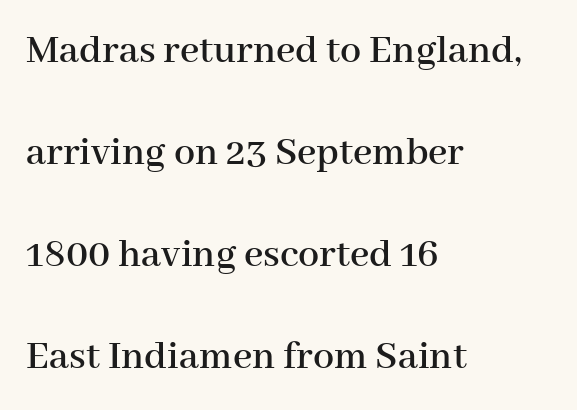
Honestly, the letter spacing is just normal — you wouldn't notice it. In CSS terms this would be text-align: left. The designer went with a serif here, giving each stem small feet. Descenders are the only things crossing below the line. In terms of posture, this sample is upright.
